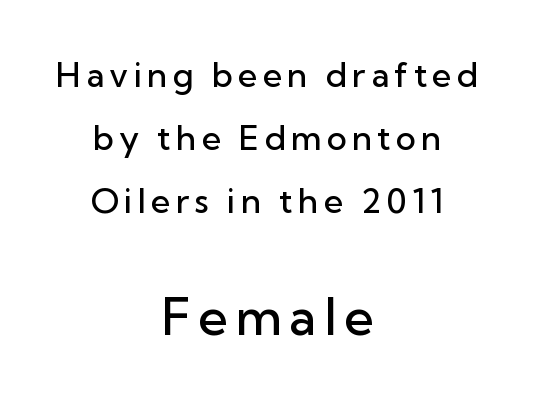
As a designer I'd log this as weight 600, semibold. Every stem runs plumb, perpendicular to the baseline. Is this a sans? Yes — the strokes have no serifs. The block sitting lower on the canvas is the one with enlarged characters. Quick note: underline off. The text block is weighted toward neither margin, spreading evenly from the middle.
